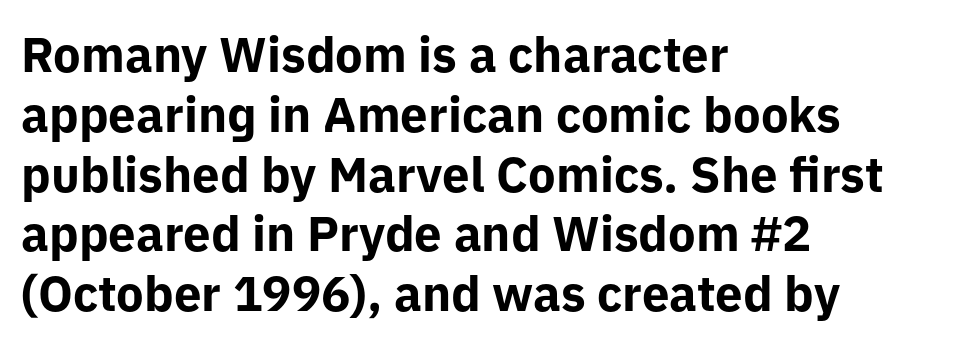
{"serif": "no", "italic": "no", "bold": "yes", "weight": "bold", "width": "normal", "stroke_contrast": "low", "x_height": "medium", "monospaced": "no", "underline": "no", "align": "left", "line_spacing_ratio": 1.22, "letter_spacing": "normal", "letter_spacing_em": 0.0, "glyph_px": 49}
